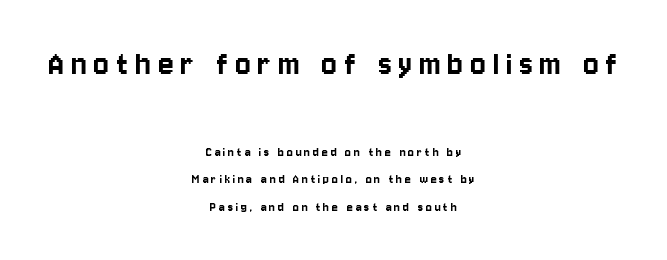
{"serif": "no", "italic": "no", "width": "condensed", "stroke_contrast": "low", "x_height": "large", "monospaced": "no", "underline": "no", "align": "center", "line_spacing": "loose", "line_spacing_ratio": 1.95, "letter_spacing": "wide", "letter_spacing_em": 0.2, "larger_block": "first", "size_ratio": 2.57, "glyph_px": 36}
